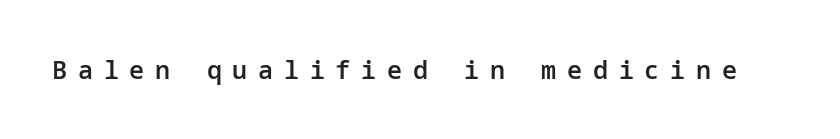
Q: Is the text bold? A: Semi-bold.
Q: Is the text italic (slanted)? A: No, it is upright.
Q: Is the text underlined? A: No.
Q: Is the spacing between letters normal or unusually wide? A: Unusually wide.
